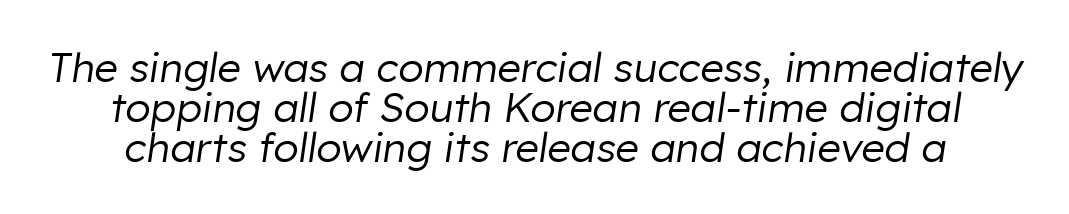
The image shows 41 px regular-weight type, italic (leaning right); set tight line spacing (0.97x), normal letter spacing, not underlined; low stroke contrast and a medium x-height.
